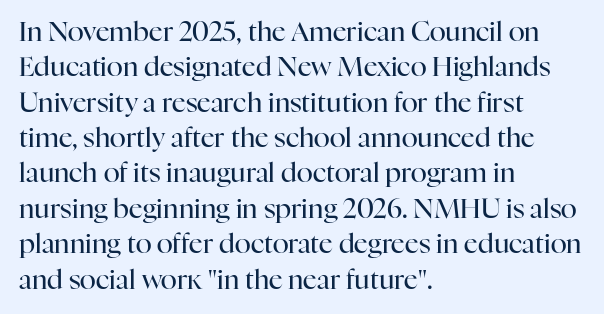
Q: Is the text bold? A: No.
Q: Is the text italic (slanted)? A: No, it is upright.
Q: Is the text underlined? A: No.
Q: How is the paragraph aligned? A: Left-aligned.
Q: Is the spacing between letters normal or unusually wide? A: Normal.
Q: Is the spacing between lines tight, normal or loose? A: Normal.
